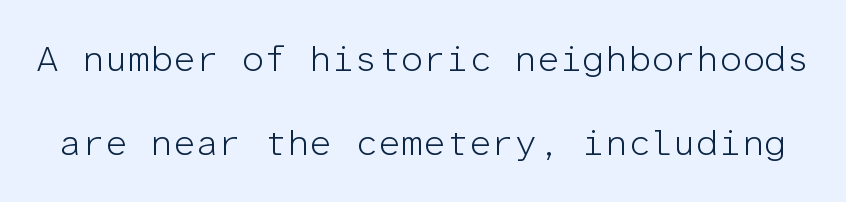
{"serif": "no", "italic": "no", "bold": "no", "weight": "light", "width": "normal", "stroke_contrast": "low", "x_height": "medium", "monospaced": "yes", "underline": "no", "line_spacing": "loose", "line_spacing_ratio": 2.33, "letter_spacing": "normal", "letter_spacing_em": 0.0, "glyph_px": 36}
